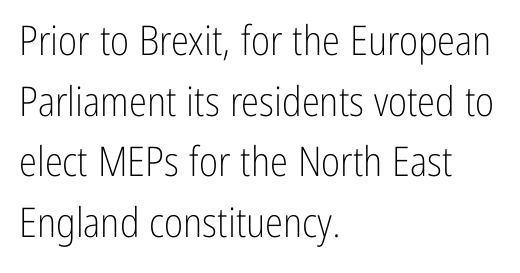
The image shows 41 px light, condensed sans-serif type, upright; set left-aligned, normal line spacing (1.48x), normal letter spacing, not underlined; low stroke contrast and a medium x-height.
